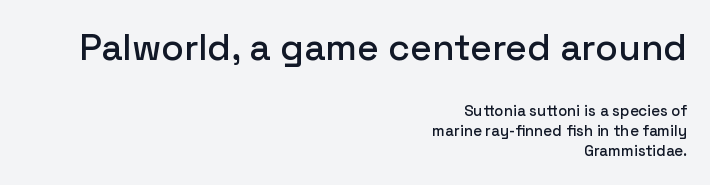
The image shows 37 px sans-serif type, upright; set right-aligned, normal line spacing (1.32x), normal letter spacing, not underlined; the first (top) block is 2.47x larger; low stroke contrast and a medium x-height.
